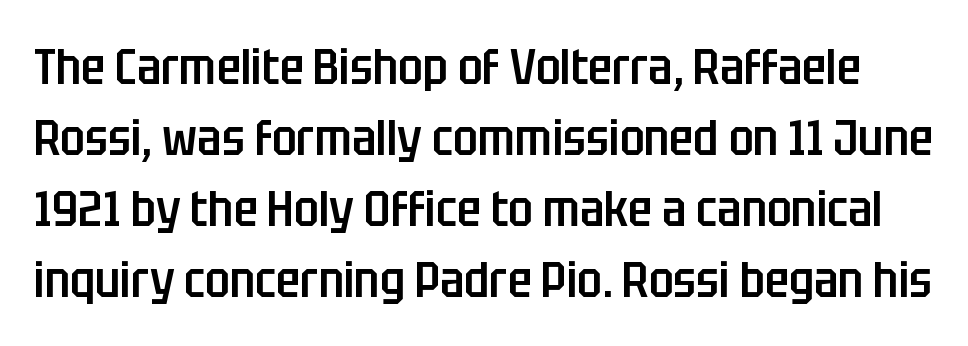
Look at the stroke-to-counter ratio: somewhat heavy, a semibold. The type is set solid horizontally, with unmodified tracking. Nope, no serifs anywhere on these letters. Think of a printed novel: that variable character pitch is what you see here. It's the straight-up-and-down kind of type. Has an underline been added? It has not.
